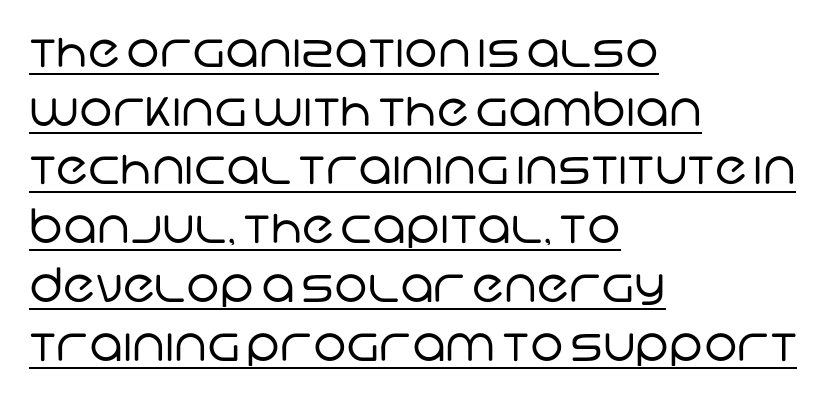
Q: Is the text bold? A: No.
Q: Is the typeface a serif or a sans-serif typeface? A: Sans-serif.
Q: Is the text underlined? A: Yes.
Q: How is the paragraph aligned? A: Left-aligned.
Q: Is the spacing between letters normal or unusually wide? A: Normal.
Q: Is the spacing between lines tight, normal or loose? A: Normal.
Q: Width (condensed, normal, or wide)? A: Normal.
Q: Stroke contrast? A: Low.
Q: x-height? A: Large.
Q: Monospaced? A: No.
